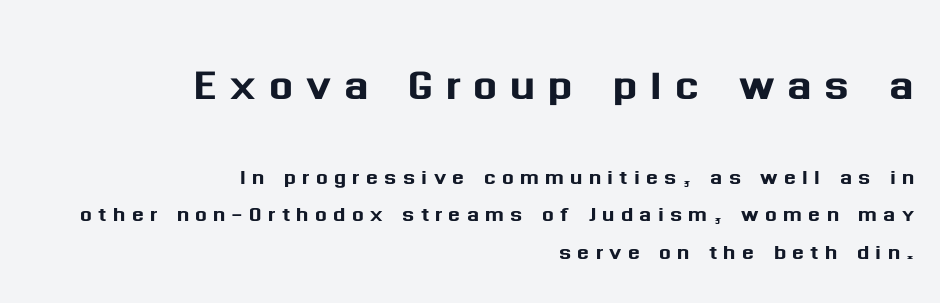
{"serif": "no", "italic": "no", "width": "normal", "stroke_contrast": "medium", "x_height": "medium", "monospaced": "no", "underline": "no", "align": "right", "line_spacing": "normal", "line_spacing_ratio": 1.34, "letter_spacing": "wide", "letter_spacing_em": 0.22, "larger_block": "first", "size_ratio": 2.04, "glyph_px": 57}
